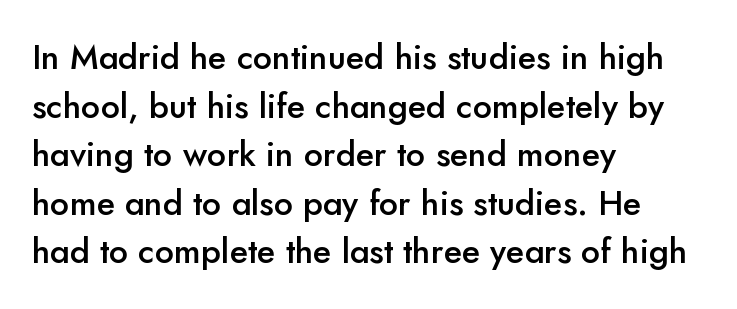
Does extra space separate the letters? No, they use regular spacing. Grotesque or geometric, the face here clearly has no serifs. Only glyphs here, with clear space below each row. Every letter is mildly thick-stroked: semibold rather than bold. The compositor pushed each line to the left boundary.
